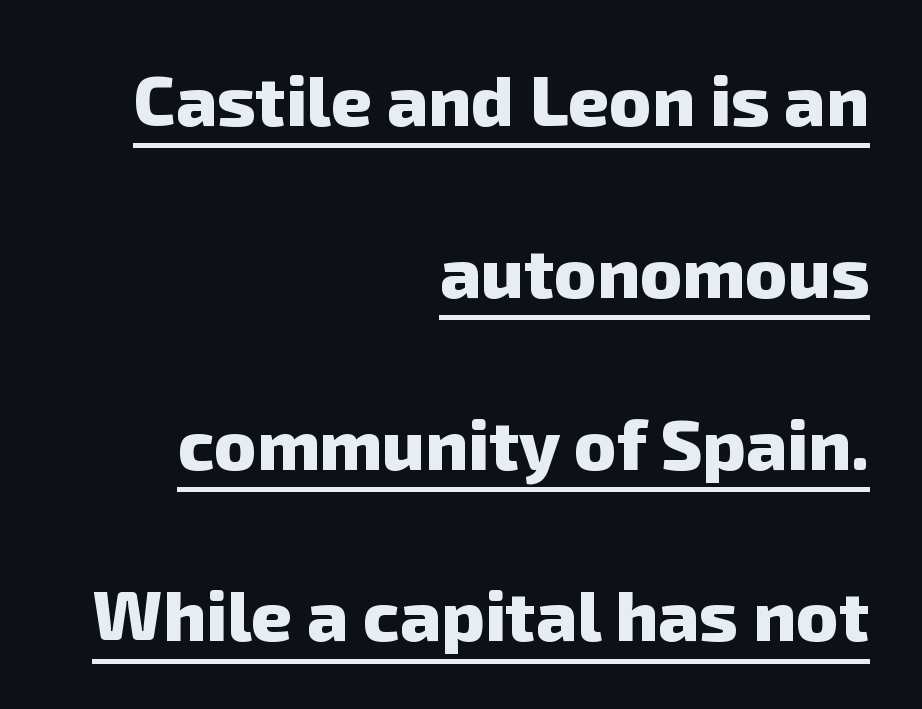
Widely set lines give the paragraph a tall, airy silhouette. The type family on display is of the sans-serif kind. These lines are rendered in a variable-pitch font. If you drew a ruler down the right edge, every line would touch it.
